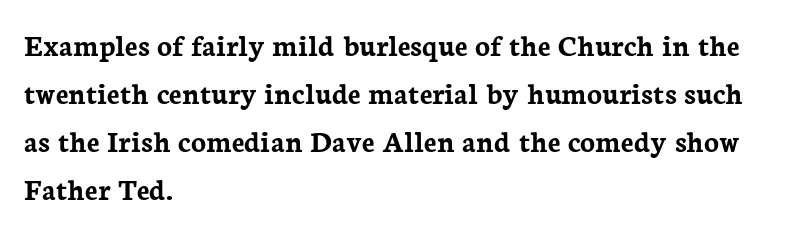
The image shows 31 px semibold serif type, upright; set left-aligned, normal line spacing (1.55x), normal letter spacing, not underlined; low stroke contrast and a medium x-height.
